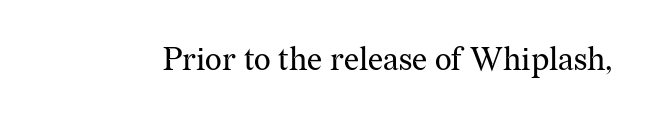
The image shows 32 px regular-weight serif type, upright; set normal letter spacing, not underlined; medium stroke contrast and a medium x-height.
